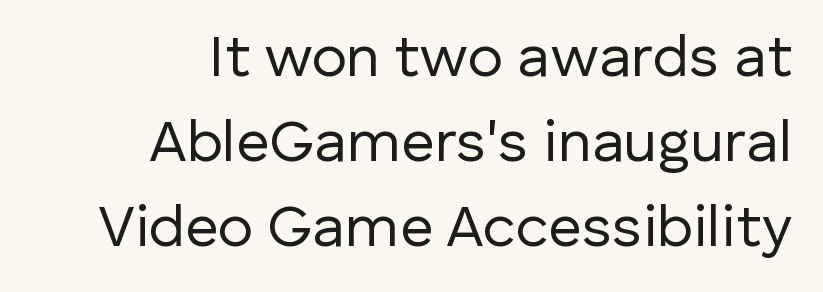
The image shows 59 px regular-weight sans-serif type, upright; set right-aligned, normal line spacing (1.44x), normal letter spacing, not underlined; low stroke contrast and a medium x-height.
